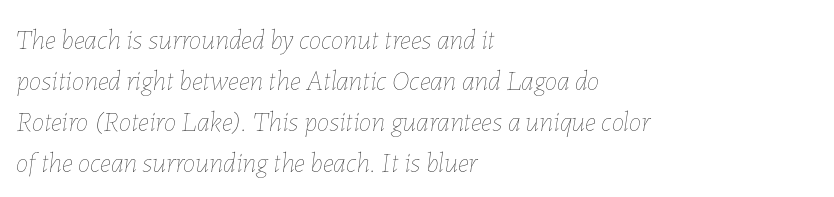
The image shows 28 px thin type, italic (leaning right); set left-aligned, normal line spacing (1.46x), normal letter spacing, not underlined; low stroke contrast and a medium x-height.
